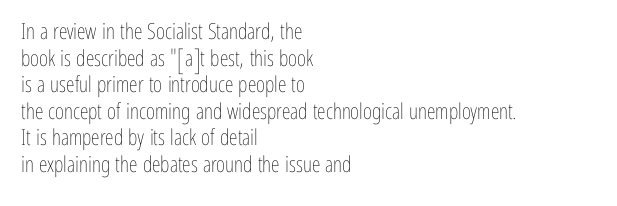
The face used here is rendered with its standard letterfit. The rag falls on the right side of this text block. The typeface has the unassuming heft of standard copy or less. Italic: no, the glyphs are upright roman.
